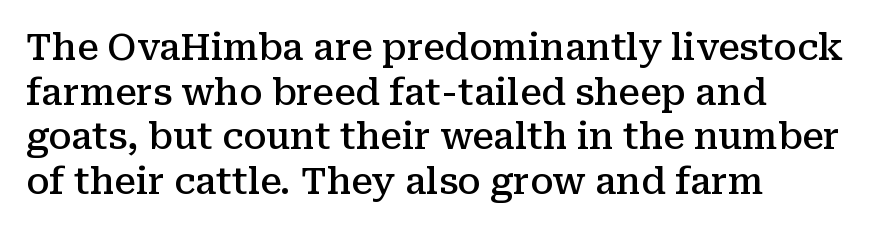
Q: Is the text bold? A: Semi-bold.
Q: Is the text italic (slanted)? A: No, it is upright.
Q: Is the typeface a serif or a sans-serif typeface? A: Serif.
Q: Is the text underlined? A: No.
Q: How is the paragraph aligned? A: Left-aligned.
Q: Is the spacing between letters normal or unusually wide? A: Normal.
Q: Width (condensed, normal, or wide)? A: Normal.
Q: Stroke contrast? A: Medium.
Q: x-height? A: Medium.
Q: Monospaced? A: No.
